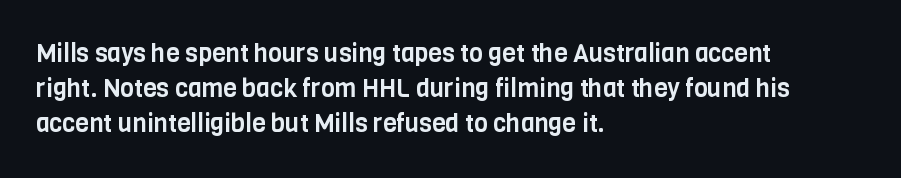
Posture: straight, roman, zero tilt. This rendering uses left alignment, leaving the right contour irregular. This sample keeps an unexceptional amount of space between lines. Bare-footed words on every line.
